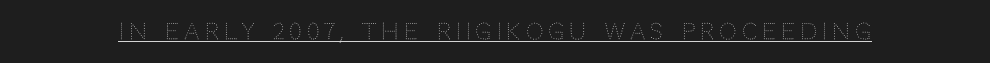
Is there any slant? The stems are plumb. Letter spacing: wide. The typesetter has applied underlining to the passage shown. The strokes carry an ordinary text weight at most.
